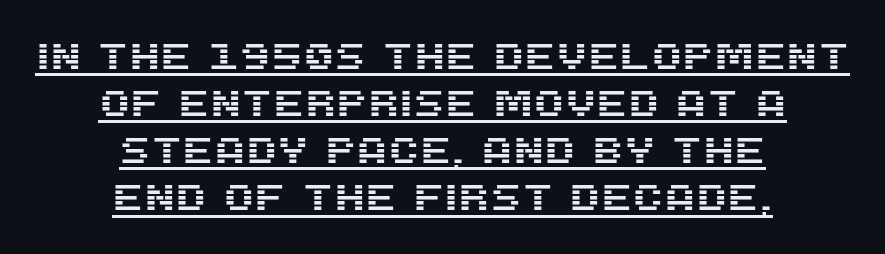
Q: Is the text italic (slanted)? A: No, it is upright.
Q: Is the typeface a serif or a sans-serif typeface? A: Sans-serif.
Q: Is the text underlined? A: Yes.
Q: How is the paragraph aligned? A: Centered.
Q: Is the spacing between letters normal or unusually wide? A: Normal.
Q: Is the spacing between lines tight, normal or loose? A: Normal.
Q: Width (condensed, normal, or wide)? A: Normal.
Q: Stroke contrast? A: Medium.
Q: x-height? A: Large.
Q: Monospaced? A: No.
